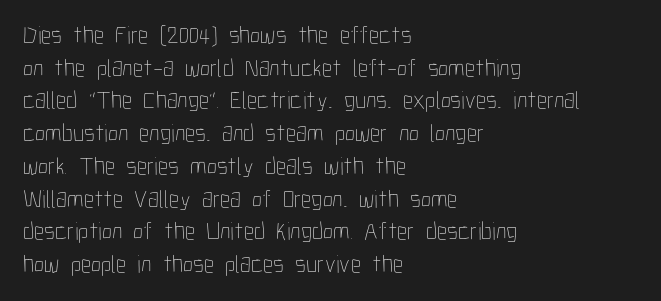
What's the leading like? Ordinary, nothing unusual. The passage shown has conventional tracking throughout. The typography opts for an upright posture over an oblique one. The passage is arranged the way most books set body copy — flush left.
